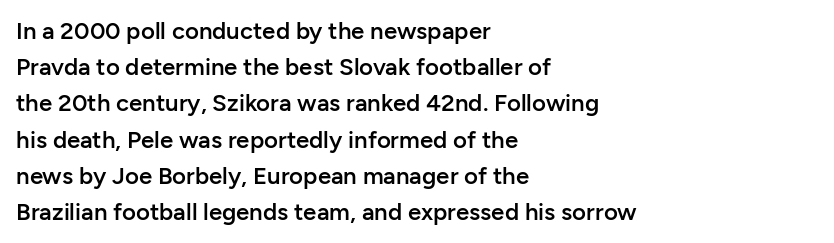
Quick note: not italic, upright. The baseline area is clear. Short and long lines alike share a common starting point at left. Students, observe: this is what conventionally led text looks like.
